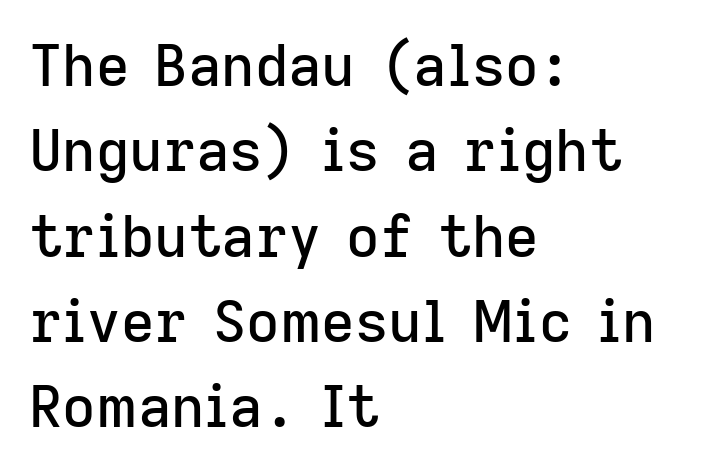
{"serif": "no", "italic": "no", "width": "normal", "stroke_contrast": "low", "x_height": "medium", "monospaced": "no", "underline": "no", "align": "left", "line_spacing": "normal", "line_spacing_ratio": 1.47, "letter_spacing": "normal", "letter_spacing_em": 0.0, "glyph_px": 58}
